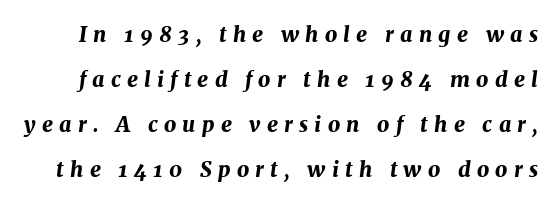
Q: Is the text bold? A: Yes.
Q: Is the text italic (slanted)? A: Yes, it leans right by about 7 degrees.
Q: Is the text underlined? A: No.
Q: Is the spacing between letters normal or unusually wide? A: Unusually wide.
Q: Is the spacing between lines tight, normal or loose? A: Loose.
